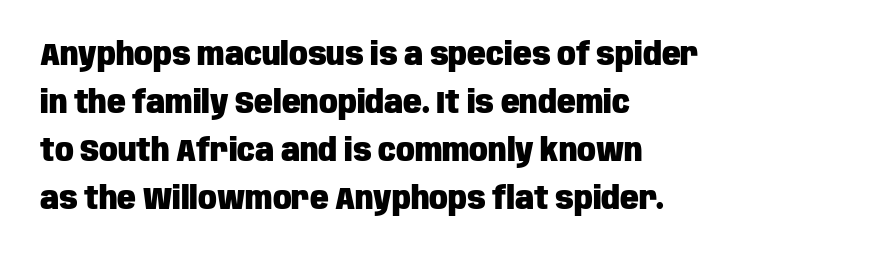
The image shows 31 px heavy, condensed sans-serif type, upright; set left-aligned, normal line spacing (1.55x), normal letter spacing, not underlined; low stroke contrast and a large x-height.
